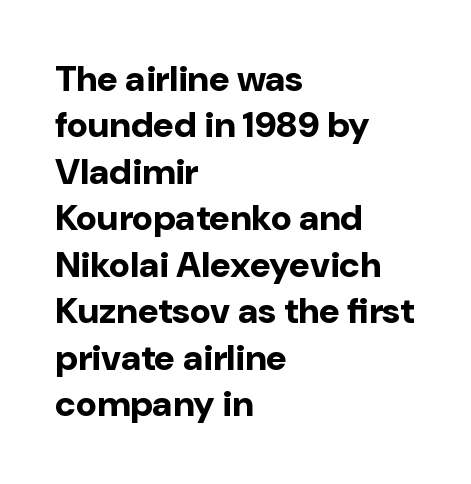
{"serif": "no", "italic": "no", "bold": "yes", "weight": "bold", "width": "normal", "stroke_contrast": "low", "x_height": "medium", "monospaced": "no", "underline": "no", "align": "left", "line_spacing": "normal", "line_spacing_ratio": 1.29, "letter_spacing": "normal", "letter_spacing_em": 0.0, "glyph_px": 36}
